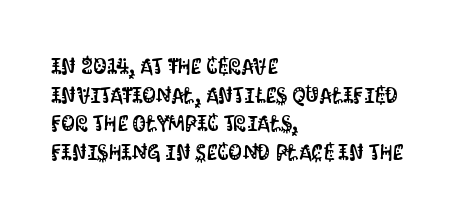
The image shows 22 px text type, upright; set left-aligned, normal line spacing (1.3x), normal letter spacing, not underlined.
